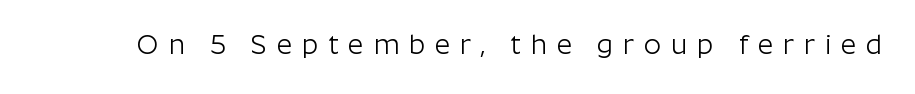
Q: Is the text bold? A: No.
Q: Is the text italic (slanted)? A: No, it is upright.
Q: Is the text underlined? A: No.
Q: Is the spacing between letters normal or unusually wide? A: Unusually wide.
